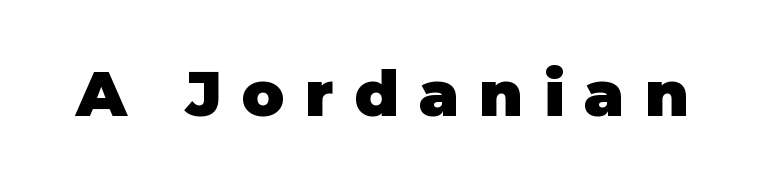
Q: Is the text bold? A: Yes.
Q: Is the text italic (slanted)? A: No, it is upright.
Q: Is the typeface a serif or a sans-serif typeface? A: Sans-serif.
Q: Is the text underlined? A: No.
Q: Is the spacing between letters normal or unusually wide? A: Unusually wide.
Q: Width (condensed, normal, or wide)? A: Normal.
Q: Stroke contrast? A: Low.
Q: x-height? A: Large.
Q: Monospaced? A: No.
